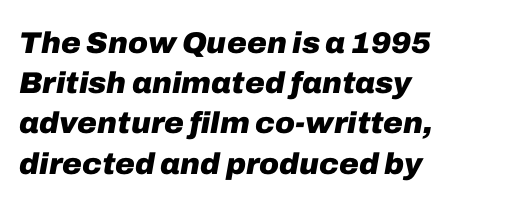
The image shows 30 px heavy type, italic (leaning right); set left-aligned, normal line spacing (1.34x), normal letter spacing, not underlined; low stroke contrast and a medium x-height.
